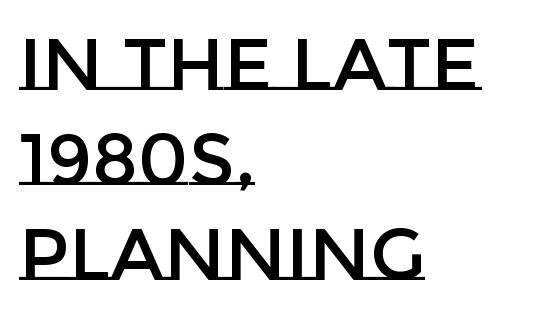
Which margin do the lines hug? The left one — the right edge is uneven. The baseline area is clear. Each word holds together tightly as a unit, with standard inter-letter gaps. The line-height multiplier appears to be the usual default.
